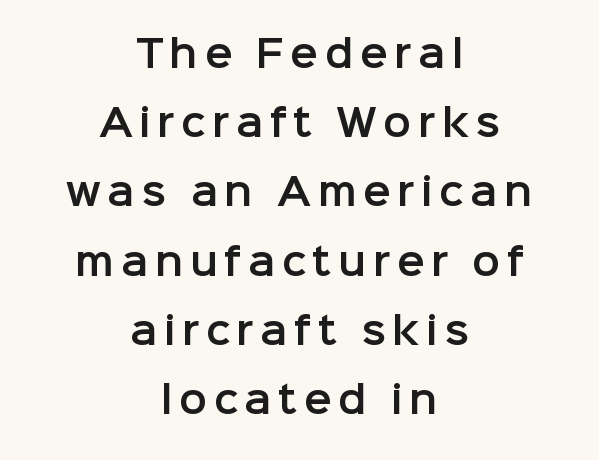
The image shows 37 px sans-serif type, upright; set centered, line spacing 1.87x, not underlined; low stroke contrast and a medium x-height.
